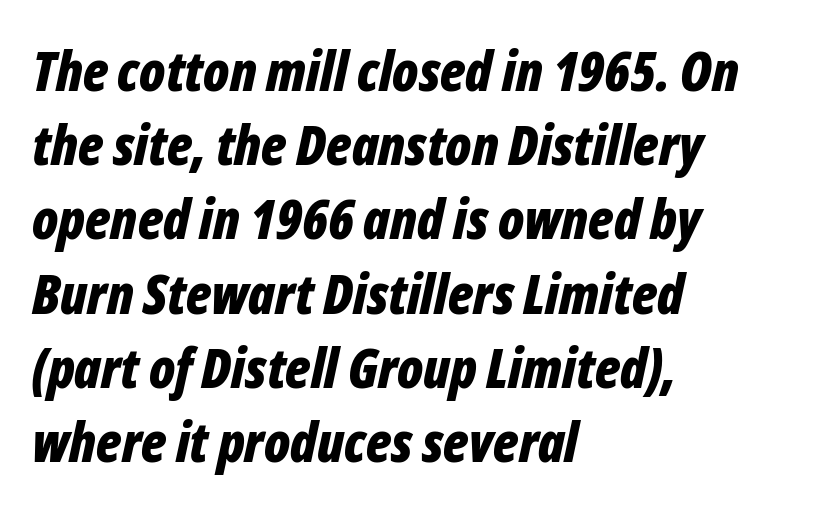
It's the slanting kind of type. In terms of letterspacing, this is plain default setting. One-word summary of the alignment: left. Beneath every word, the page is bare. Do the characters align in a grid? No, the font is proportional.
